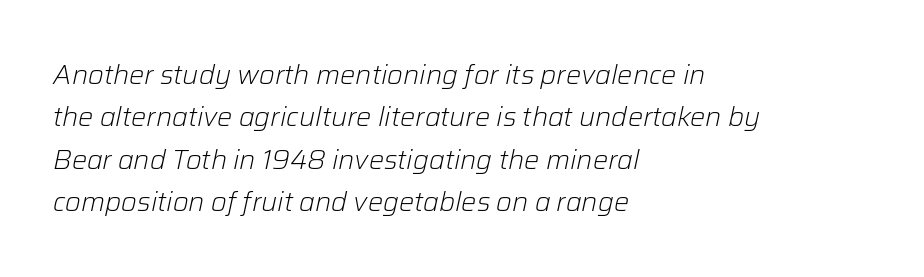
{"italic": "yes", "lean": "right", "slant_degrees": 12, "bold": "no", "underline": "no", "align": "left", "line_spacing": "normal", "line_spacing_ratio": 1.57, "letter_spacing": "normal", "letter_spacing_em": 0.0, "glyph_px": 27}
